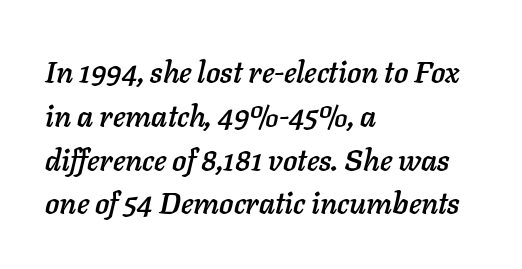
The rendering uses natural spacing where letterforms have individual widths. The type is set solid horizontally, with unmodified tracking. Clear beneath every line of the passage. Is there much room between lines? A standard amount, neither cramped nor airy. Reading down the block, your eye returns to a fixed left position each line.
